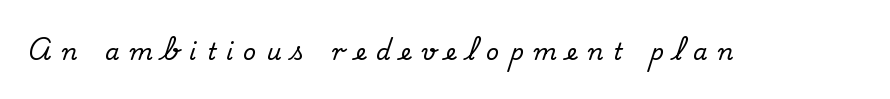
Q: Is the text italic (slanted)? A: Yes.
Q: Is the text underlined? A: No.
Q: Is the spacing between letters normal or unusually wide? A: Unusually wide.
